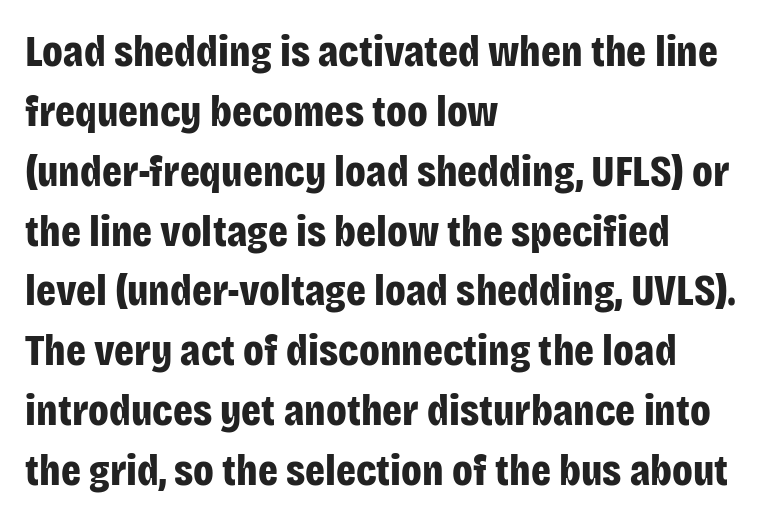
Q: Is the text bold? A: Yes.
Q: Is the text italic (slanted)? A: No, it is upright.
Q: Is the typeface a serif or a sans-serif typeface? A: Sans-serif.
Q: Is the text underlined? A: No.
Q: How is the paragraph aligned? A: Left-aligned.
Q: Is the spacing between letters normal or unusually wide? A: Normal.
Q: Is the spacing between lines tight, normal or loose? A: Normal.
Q: Width (condensed, normal, or wide)? A: Condensed.
Q: Stroke contrast? A: Low.
Q: x-height? A: Large.
Q: Monospaced? A: No.
